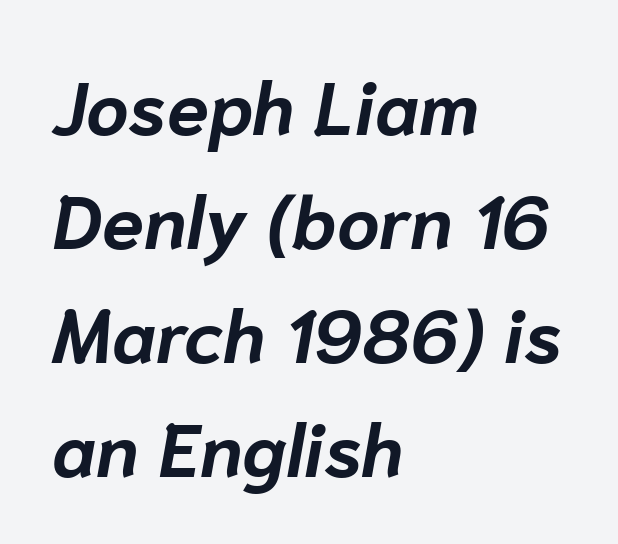
Its strokes are broad and dark, the hallmark of bold type. The passage shown is typed in a proportional face where columns would drift. All the whitespace from short lines collects on the right. Does the leading feel generous? No, just average.
